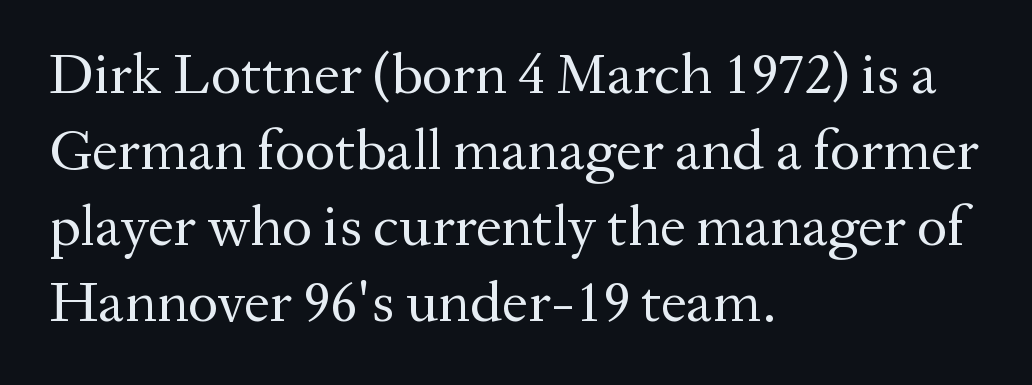
Is this a heavy cut? Hardly; it is regular or lighter. Do the characters align in a grid? No, the font is proportional. Baseline-to-baseline distance is the conventional proportion of letter height. Inter-character spacing is left at the font's built-in metrics. The baseline area is clear. Compared with a centered layout, this one pins lines to the left instead.
